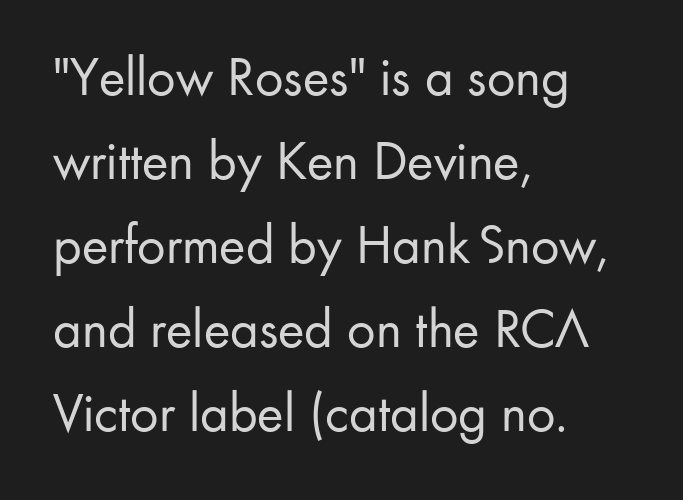
Q: Is the text bold? A: No.
Q: Is the text italic (slanted)? A: No, it is upright.
Q: Is the typeface a serif or a sans-serif typeface? A: Sans-serif.
Q: Is the text underlined? A: No.
Q: How is the paragraph aligned? A: Left-aligned.
Q: Is the spacing between letters normal or unusually wide? A: Normal.
Q: Is the spacing between lines tight, normal or loose? A: Normal.
Q: Width (condensed, normal, or wide)? A: Normal.
Q: Stroke contrast? A: Low.
Q: x-height? A: Small.
Q: Monospaced? A: No.
